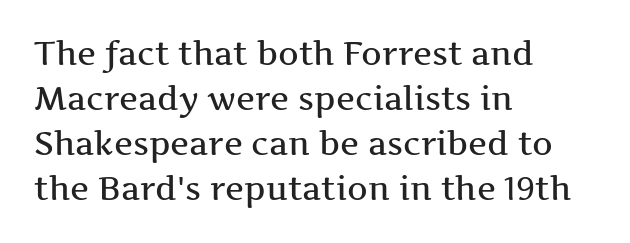
The image shows 32 px wide serif type, upright; set left-aligned, normal line spacing (1.41x), normal letter spacing, not underlined; medium stroke contrast and a medium x-height.
